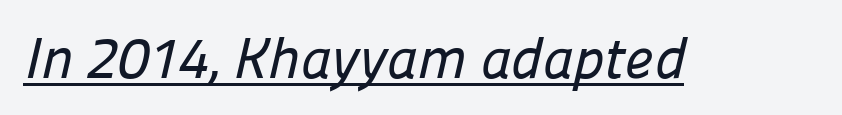
{"serif": "no", "width": "normal", "stroke_contrast": "low", "x_height": "medium", "monospaced": "no", "underline": "yes", "letter_spacing": "normal", "letter_spacing_em": 0.0, "glyph_px": 58}
